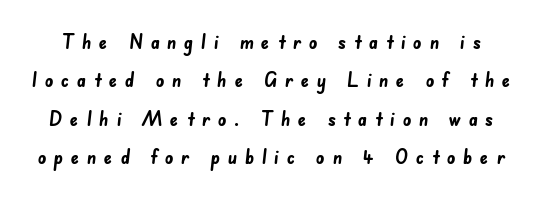
The image shows 21 px bold type; set line spacing 1.83x, unusually wide letter spacing (+0.35 em), not underlined.
